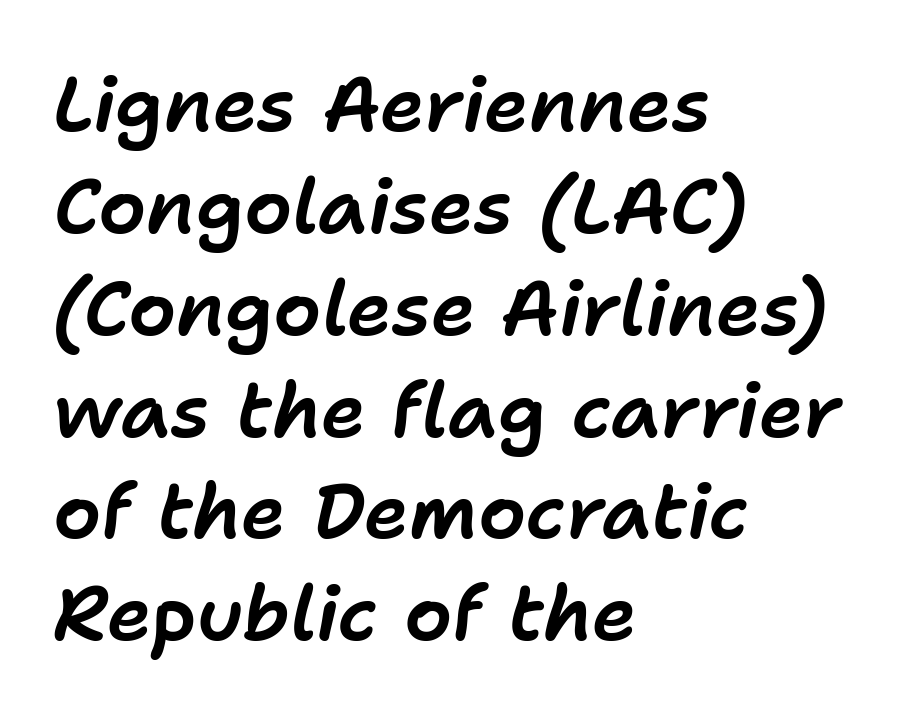
Q: Is the text italic (slanted)? A: Yes, it leans right by about 11 degrees.
Q: Is the text underlined? A: No.
Q: How is the paragraph aligned? A: Left-aligned.
Q: Is the spacing between letters normal or unusually wide? A: Normal.
Q: Is the spacing between lines tight, normal or loose? A: Normal.
Q: Width (condensed, normal, or wide)? A: Normal.
Q: Stroke contrast? A: Low.
Q: x-height? A: Medium.
Q: Monospaced? A: No.
